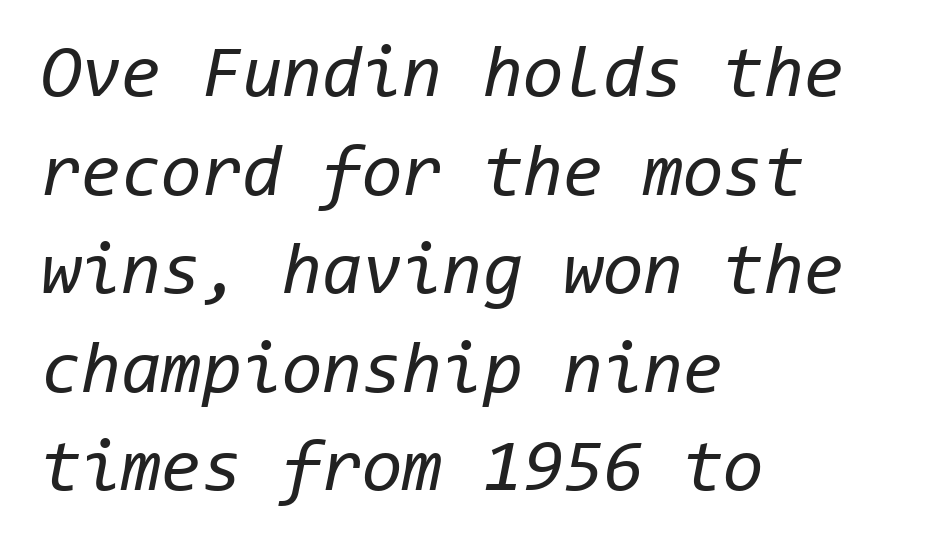
The rendering keeps characters at their native spacing. Each letter, wide or thin by design, is forced into the same width here. Successive baselines arrive at the customary interval. The strip under each line holds only bare page. The face looks like a standard text weight, possibly lighter. The paragraph shown leans on its left margin.
